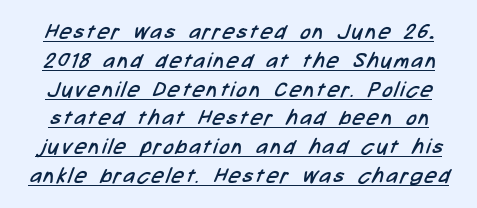
Q: Is the text bold? A: No.
Q: Is the text underlined? A: Yes.
Q: Is the spacing between lines tight, normal or loose? A: Normal.
